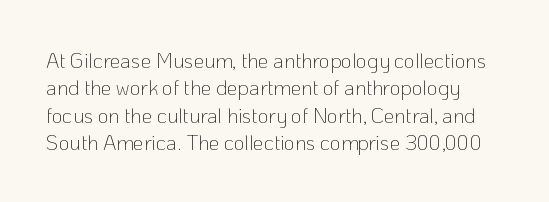
Q: Is the text bold? A: No.
Q: Is the text italic (slanted)? A: No, it is upright.
Q: Is the text underlined? A: No.
Q: Is the spacing between letters normal or unusually wide? A: Normal.
Q: Is the spacing between lines tight, normal or loose? A: Normal.
